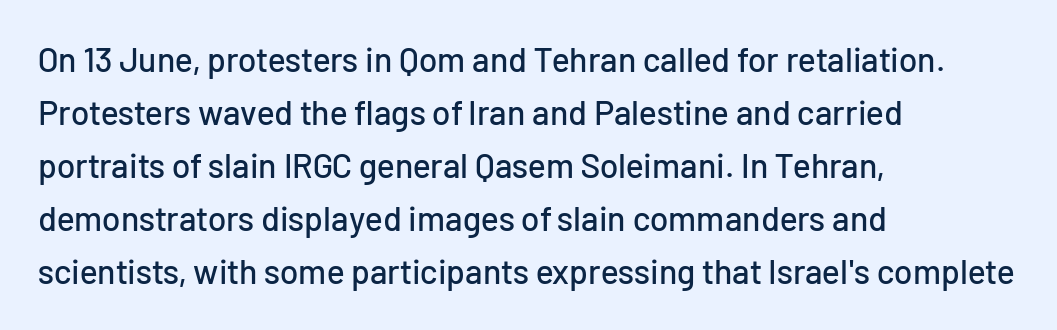
{"serif": "no", "italic": "no", "width": "normal", "stroke_contrast": "low", "x_height": "medium", "monospaced": "no", "underline": "no", "align": "left", "line_spacing": "normal", "line_spacing_ratio": 1.56, "letter_spacing": "normal", "letter_spacing_em": 0.0, "glyph_px": 34}
